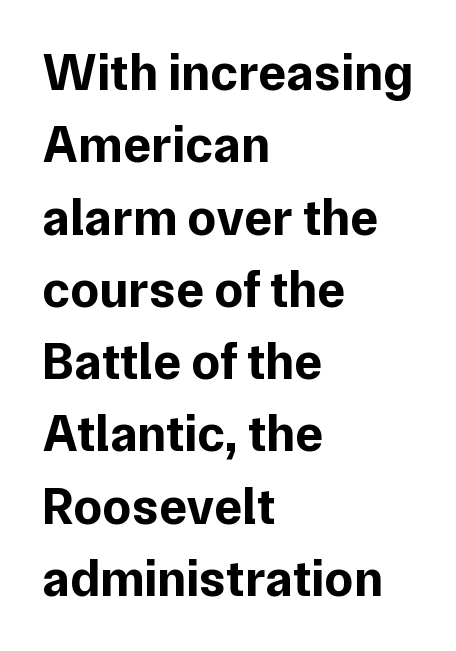
Character widths vary here, with narrow letters taking less room than wide ones. The words here are not underlined. Typesetter's note: full bold, strokes at maximum text heaviness. A classic flush-left, rag-right setting is used for this passage. Honestly, the letter spacing is just normal — you wouldn't notice it.
